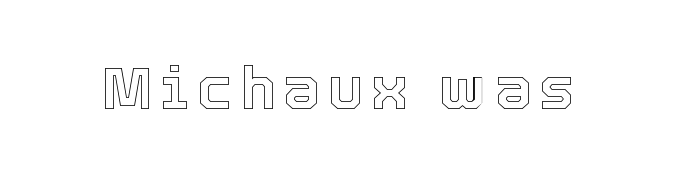
Clear beneath every line of the passage. Vertical strokes here are truly vertical. The letters advance in unequal steps, a hallmark of proportional type.
